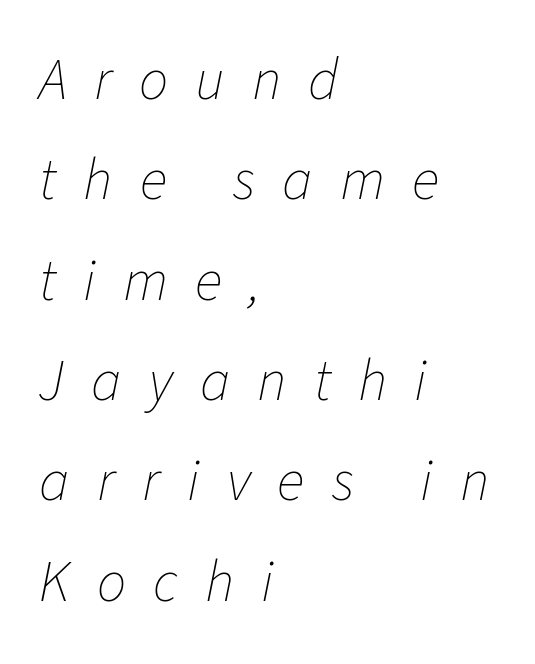
The image shows 58 px thin type, italic (leaning right); set left-aligned, line spacing 1.73x, unusually wide letter spacing (+0.47 em), not underlined; low stroke contrast and a medium x-height.
